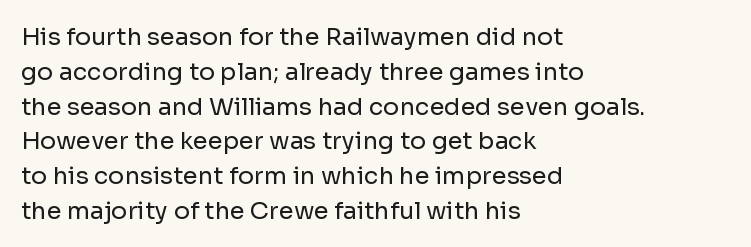
Summary of weight: not heavy and not bold. The passage shown stacks its lines at a standard gap. Upright lettering throughout. Tracking value appears to be zero — textbook default spacing.
